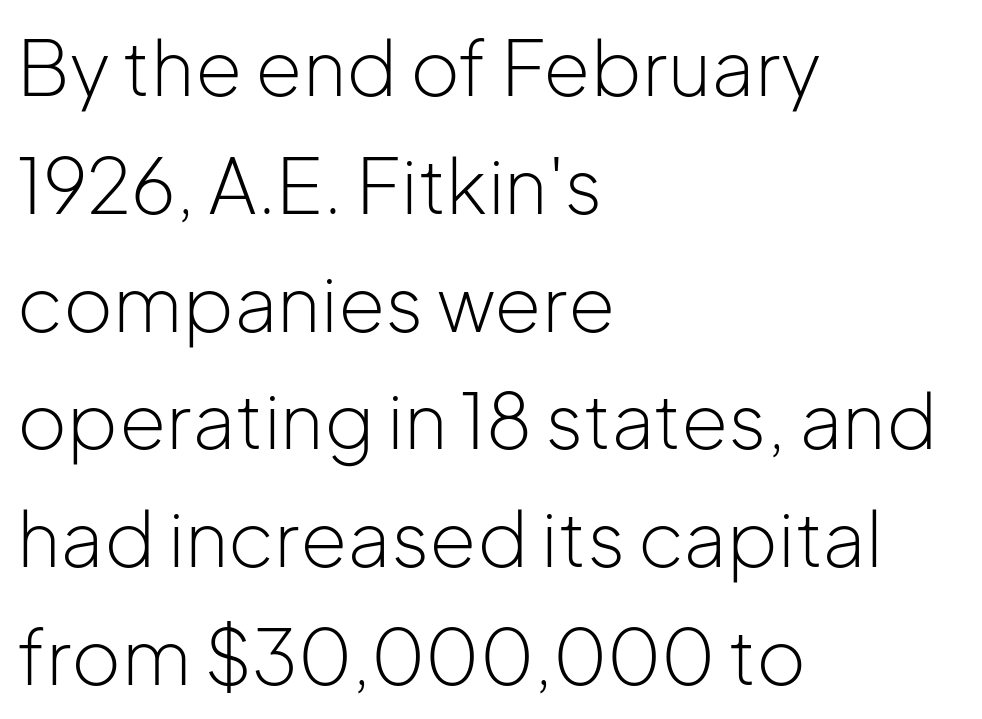
Q: Is the text bold? A: No.
Q: Is the text italic (slanted)? A: No, it is upright.
Q: Is the typeface a serif or a sans-serif typeface? A: Sans-serif.
Q: Is the text underlined? A: No.
Q: How is the paragraph aligned? A: Left-aligned.
Q: Is the spacing between letters normal or unusually wide? A: Normal.
Q: Is the spacing between lines tight, normal or loose? A: Normal.
Q: Width (condensed, normal, or wide)? A: Normal.
Q: Stroke contrast? A: Low.
Q: x-height? A: Medium.
Q: Monospaced? A: No.
